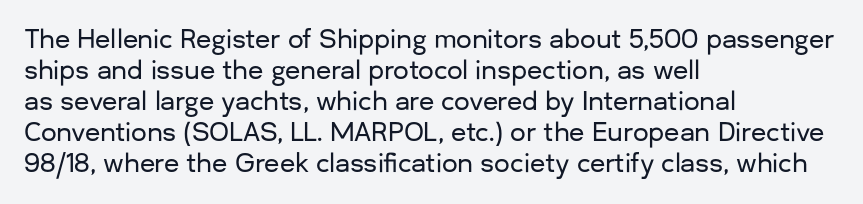
Clear beneath every line of the passage. Is the block centered? No — it sits flush against the left margin. Observe the ordinary spacing: letters are neighbours, not strangers. The letters stand upright; this is a roman face.
